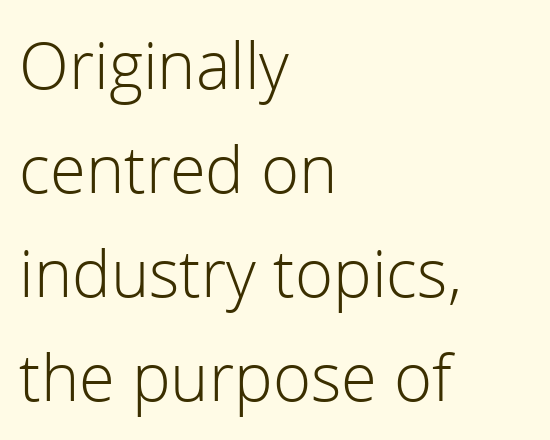
{"serif": "no", "italic": "no", "bold": "no", "weight": "light", "width": "normal", "x_height": "medium", "monospaced": "no", "underline": "no", "align": "left", "line_spacing": "normal", "line_spacing_ratio": 1.6, "letter_spacing": "normal", "letter_spacing_em": 0.0, "glyph_px": 65}
